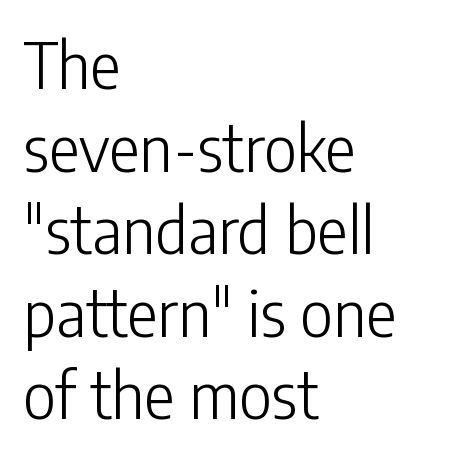
The image shows 64 px light, condensed sans-serif type, upright; set left-aligned, normal line spacing (1.29x), normal letter spacing, not underlined; low stroke contrast and a medium x-height.
